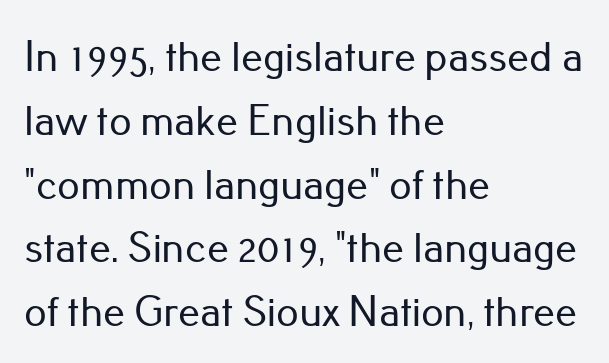
{"serif": "no", "italic": "no", "width": "normal", "stroke_contrast": "low", "x_height": "small", "monospaced": "no", "underline": "no", "align": "left", "line_spacing": "normal", "line_spacing_ratio": 1.45, "letter_spacing": "normal", "letter_spacing_em": 0.0, "glyph_px": 44}
